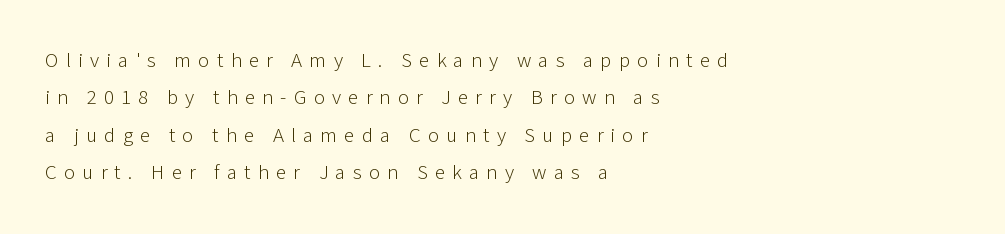
The image shows 21 px text type, upright; set left-aligned, line spacing 1.78x, unusually wide letter spacing (+0.34 em), not underlined.
